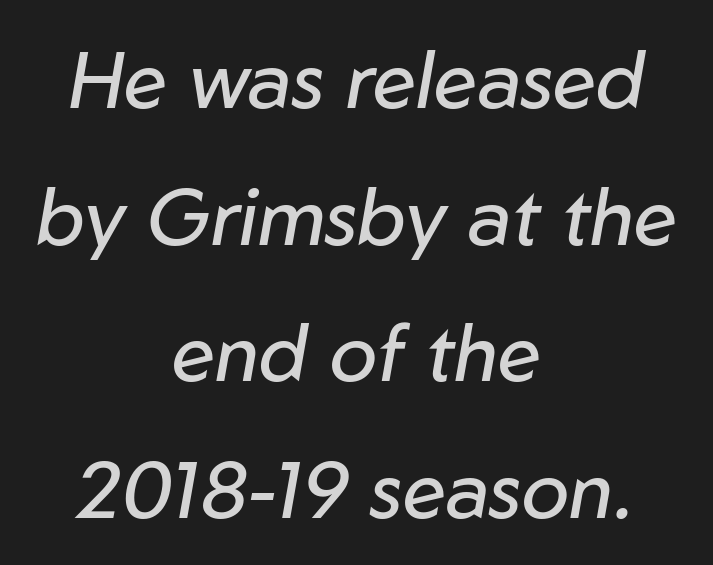
{"italic": "yes", "lean": "right", "slant_degrees": 10, "bold": "no", "weight": "regular", "width": "normal", "stroke_contrast": "low", "x_height": "medium", "monospaced": "no", "underline": "no", "align": "center", "line_spacing_ratio": 1.73, "letter_spacing": "normal", "letter_spacing_em": 0.0, "glyph_px": 79}
